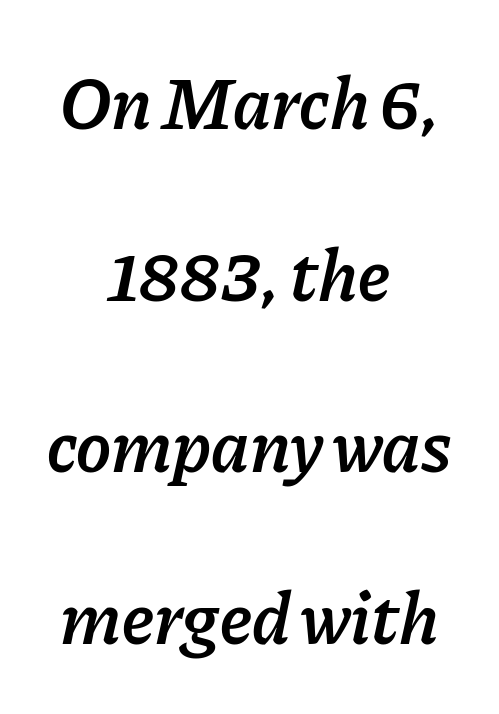
The image shows 74 px semibold type, italic (leaning right); set centered, loose line spacing (2.32x), normal letter spacing, not underlined; low stroke contrast and a medium x-height.
